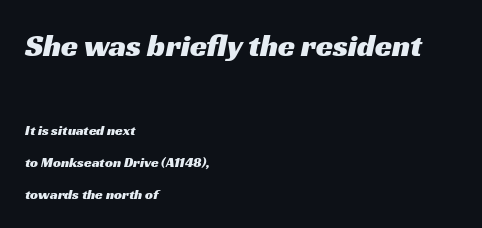
The image shows 31 px wide sans-serif type; set left-aligned, loose line spacing (2.29x), normal letter spacing, not underlined; the first (top) block is 2.21x larger; medium stroke contrast and a medium x-height.
